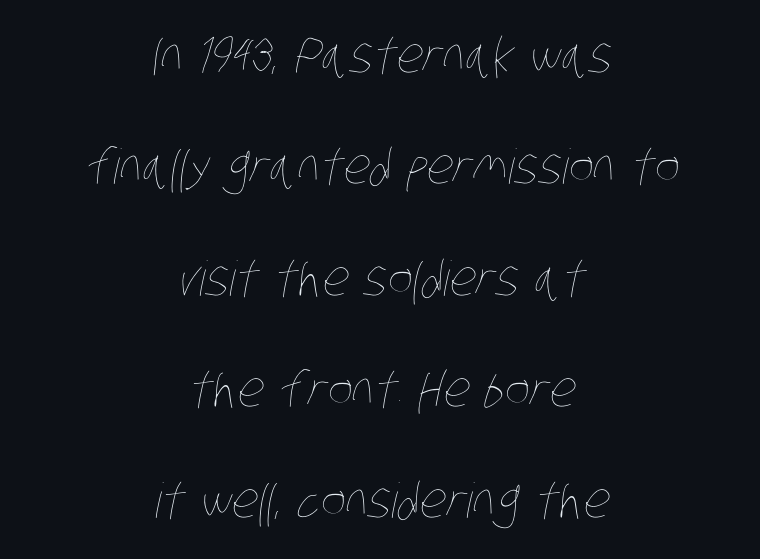
{"bold": "no", "weight": "thin", "width": "condensed", "stroke_contrast": "low", "x_height": "large", "monospaced": "no", "underline": "no", "align": "center", "line_spacing": "loose", "line_spacing_ratio": 2.32, "letter_spacing": "normal", "letter_spacing_em": 0.0, "glyph_px": 48}
